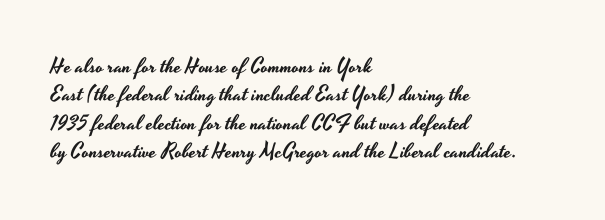
The image shows 21 px text type; set left-aligned, normal line spacing (1.35x), normal letter spacing, not underlined.
